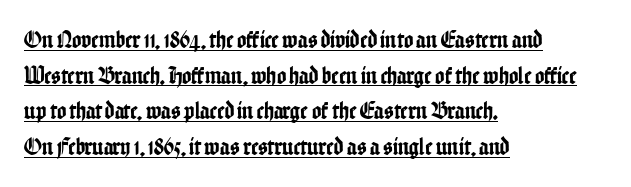
The image shows 25 px text type, upright; set left-aligned, normal line spacing (1.43x), normal letter spacing, underlined.
